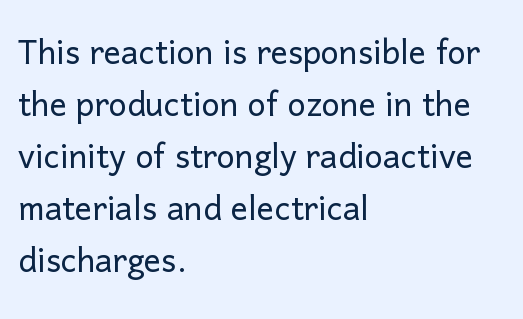
Q: Is the text bold? A: No.
Q: Is the text italic (slanted)? A: No, it is upright.
Q: Is the typeface a serif or a sans-serif typeface? A: Sans-serif.
Q: Is the text underlined? A: No.
Q: How is the paragraph aligned? A: Left-aligned.
Q: Is the spacing between letters normal or unusually wide? A: Normal.
Q: Width (condensed, normal, or wide)? A: Normal.
Q: Stroke contrast? A: Low.
Q: x-height? A: Medium.
Q: Monospaced? A: No.
